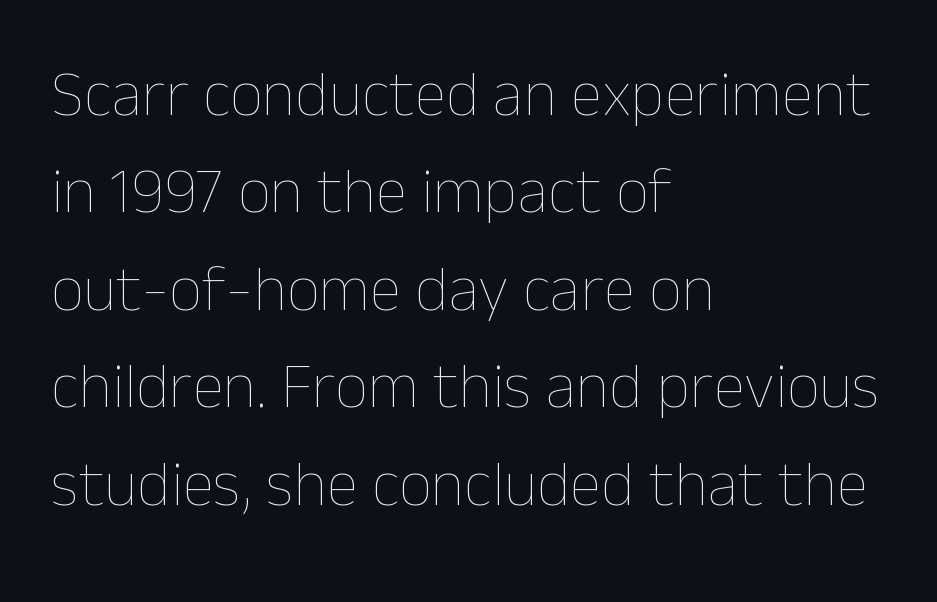
Q: Is the text bold? A: No.
Q: Is the text italic (slanted)? A: No, it is upright.
Q: Is the text underlined? A: No.
Q: How is the paragraph aligned? A: Left-aligned.
Q: Is the spacing between letters normal or unusually wide? A: Normal.
Q: Is the spacing between lines tight, normal or loose? A: Normal.
Q: Width (condensed, normal, or wide)? A: Normal.
Q: Stroke contrast? A: Low.
Q: x-height? A: Medium.
Q: Monospaced? A: No.
